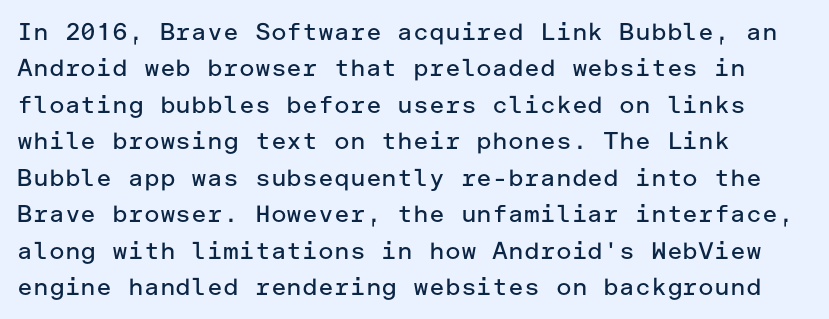
The image shows 24 px text type, upright; set left-aligned, normal line spacing (1.52x), normal letter spacing, not underlined.
